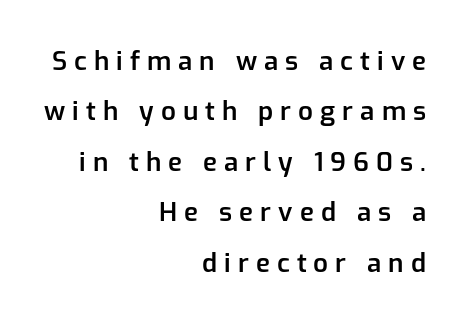
Q: Is the text bold? A: Semi-bold.
Q: Is the text italic (slanted)? A: No, it is upright.
Q: Is the text underlined? A: No.
Q: How is the paragraph aligned? A: Right-aligned.
Q: Is the spacing between letters normal or unusually wide? A: Unusually wide.
Q: Is the spacing between lines tight, normal or loose? A: Loose.
